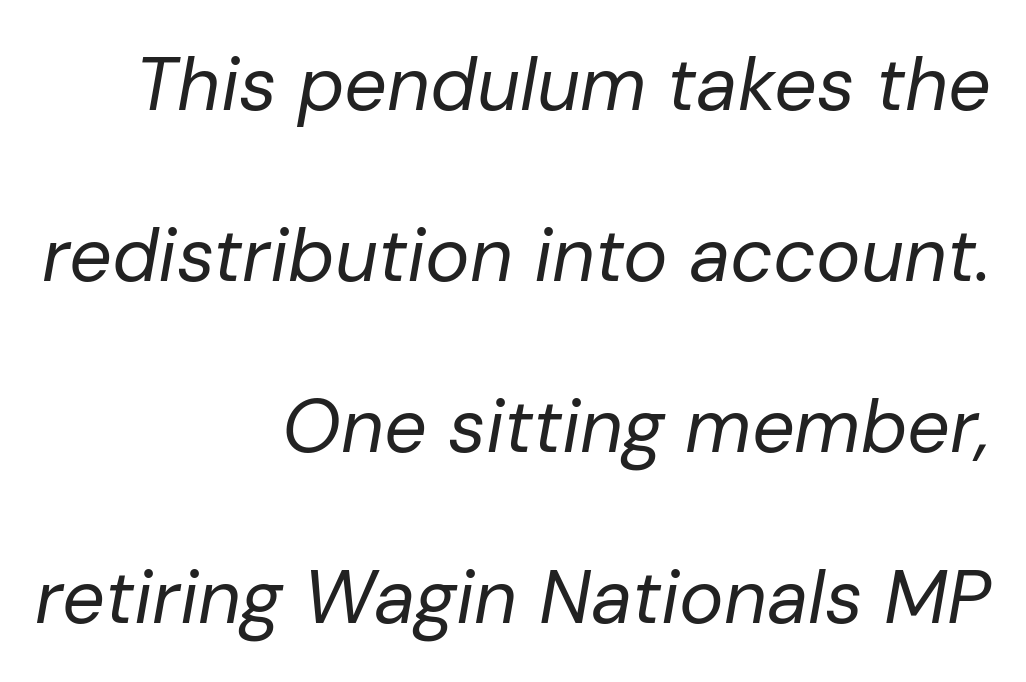
The image shows 75 px regular-weight type, italic (leaning right); set right-aligned, loose line spacing (2.28x), normal letter spacing, not underlined; low stroke contrast and a medium x-height.
